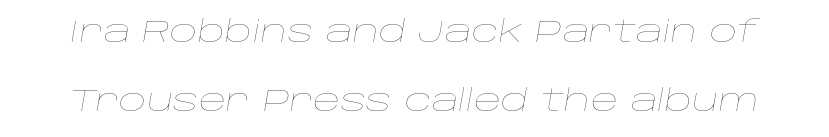
{"italic": "yes", "lean": "right", "slant_degrees": 10, "bold": "no", "weight": "thin", "width": "wide", "stroke_contrast": "low", "x_height": "large", "monospaced": "no", "underline": "no", "line_spacing": "loose", "line_spacing_ratio": 2.29, "letter_spacing": "normal", "letter_spacing_em": 0.0, "glyph_px": 30}
